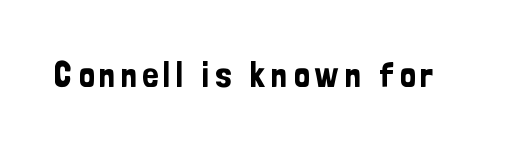
Q: Is the text italic (slanted)? A: No, it is upright.
Q: Is the typeface a serif or a sans-serif typeface? A: Sans-serif.
Q: Is the text underlined? A: No.
Q: Width (condensed, normal, or wide)? A: Condensed.
Q: Stroke contrast? A: Low.
Q: x-height? A: Medium.
Q: Monospaced? A: No.
